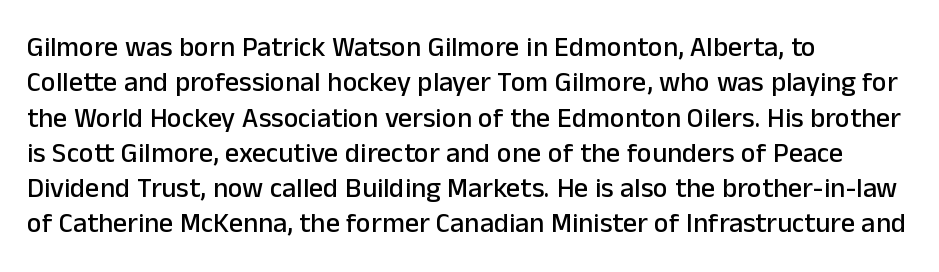
Q: Is the text italic (slanted)? A: No, it is upright.
Q: Is the typeface a serif or a sans-serif typeface? A: Sans-serif.
Q: Is the text underlined? A: No.
Q: How is the paragraph aligned? A: Left-aligned.
Q: Is the spacing between letters normal or unusually wide? A: Normal.
Q: Is the spacing between lines tight, normal or loose? A: Normal.
Q: Width (condensed, normal, or wide)? A: Normal.
Q: Stroke contrast? A: Low.
Q: x-height? A: Medium.
Q: Monospaced? A: No.
